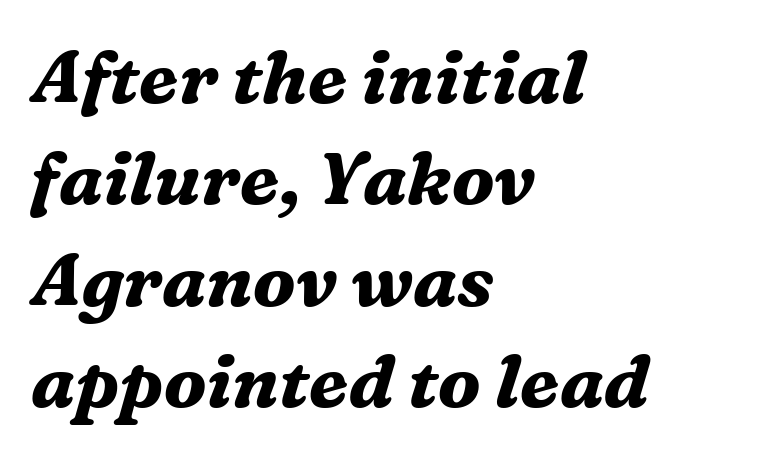
{"serif": "yes", "italic": "yes", "lean": "right", "slant_degrees": 16, "bold": "yes", "weight": "bold", "width": "normal", "stroke_contrast": "medium", "x_height": "medium", "monospaced": "no", "underline": "no", "align": "left", "line_spacing": "normal", "line_spacing_ratio": 1.39, "letter_spacing": "normal", "letter_spacing_em": 0.0, "glyph_px": 73}
